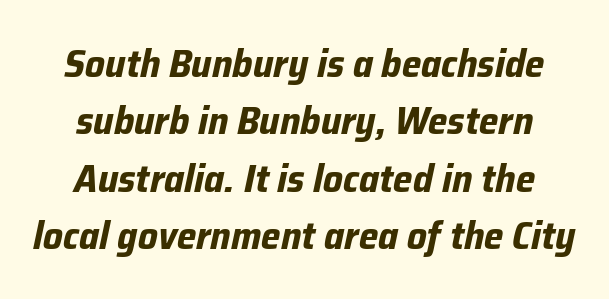
{"italic": "yes", "lean": "right", "slant_degrees": 12, "bold": "yes", "weight": "bold", "width": "normal", "stroke_contrast": "low", "x_height": "medium", "monospaced": "no", "underline": "no", "align": "center", "line_spacing": "normal", "line_spacing_ratio": 1.47, "letter_spacing": "normal", "letter_spacing_em": 0.0, "glyph_px": 39}
